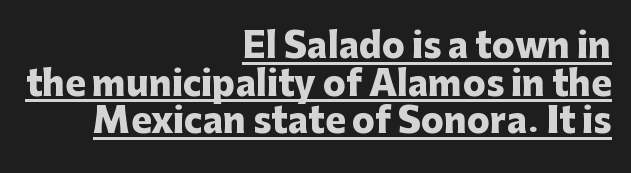
A continuous stroke trails under the words, as in a hyperlink. Vertical spacing — tight. A full-strength bold gives these letters their thick strokes. A typesetter would call this zero additional tracking. Casual observation: everything's shoved over to the right. Do the characters align in a grid? No, the font is proportional.
